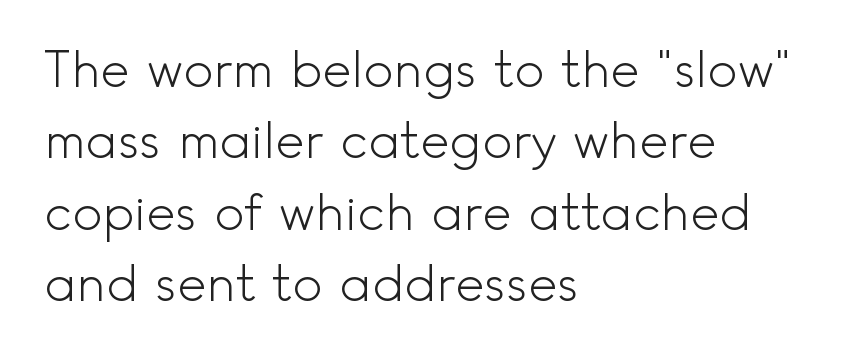
Posture: straight, roman, zero tilt. A typesetter would call this zero additional tracking. The line-height multiplier appears to be the usual default. Descenders hang freely into open space. You could not count columns in this text — the font is proportionally spaced. On a weight scale, this lands at 450 or below.
